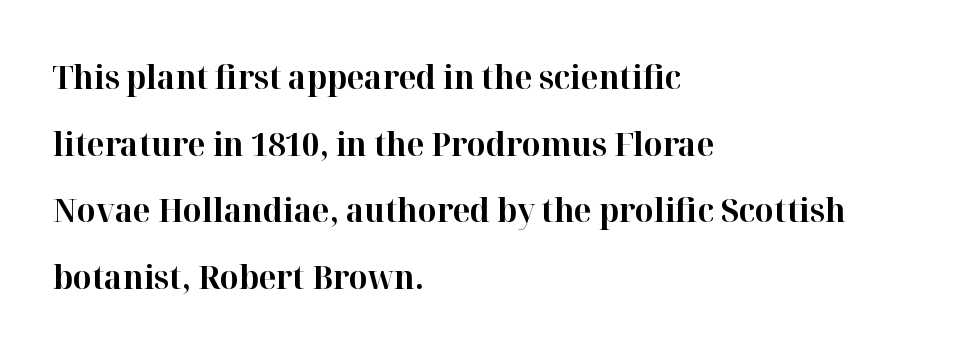
Q: Is the text bold? A: Yes.
Q: Is the text italic (slanted)? A: No, it is upright.
Q: Is the typeface a serif or a sans-serif typeface? A: Serif.
Q: Is the text underlined? A: No.
Q: How is the paragraph aligned? A: Left-aligned.
Q: Is the spacing between letters normal or unusually wide? A: Normal.
Q: Is the spacing between lines tight, normal or loose? A: Loose.
Q: Width (condensed, normal, or wide)? A: Normal.
Q: Stroke contrast? A: High.
Q: x-height? A: Medium.
Q: Monospaced? A: No.
